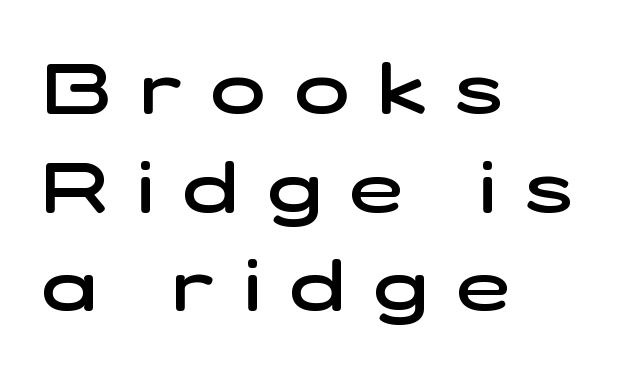
Serif or sans? Sans — the stroke terminals are bare. One glance says typical: line gaps are just what's usual. Descender tails drop into unmarked territory. Line beginnings align vertically; line endings do not. Short note: letters widely spaced.
